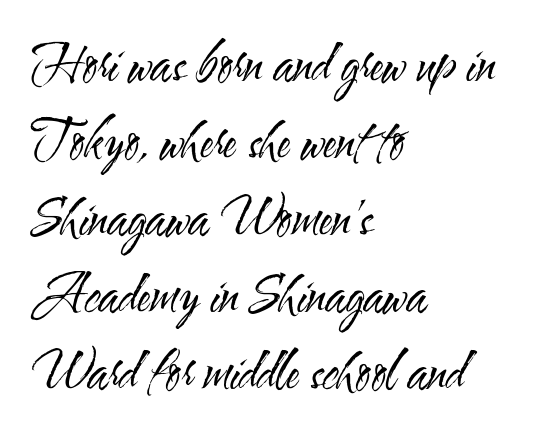
The typesetter chose a ragged-right arrangement here. The passage shown stacks its lines at a standard gap. Font category for this specimen: sans-serif. How are the letters spaced? Ordinarily, with no added tracking.
